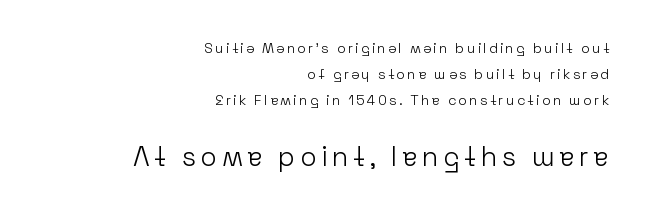
Q: Is the text bold? A: No.
Q: Is the text italic (slanted)? A: No, it is upright.
Q: Is the text underlined? A: No.
Q: How is the paragraph aligned? A: Right-aligned.
Q: Which block of text is set in a larger size, the first (top) or the second (bottom)? A: The second (bottom) one.
